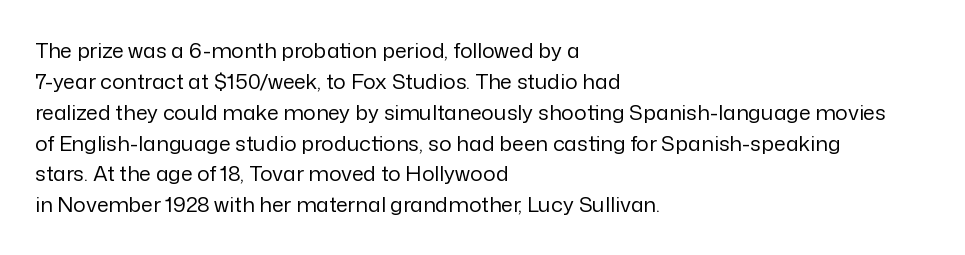
The image shows 21 px text type, upright; set left-aligned, normal line spacing (1.47x), normal letter spacing, not underlined.
